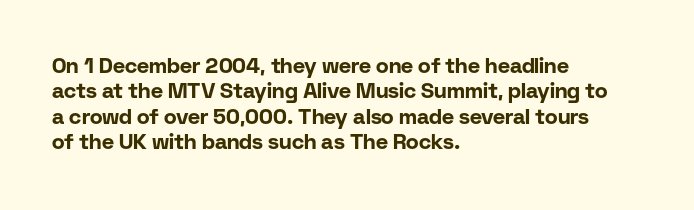
The gaps between neighbouring characters are ordinary and unremarkable. Heavy, bold letterforms. Posture: straight, roman, zero tilt. Caption: multi-line text, flush left, ragged right. Clear beneath every line of the passage.
